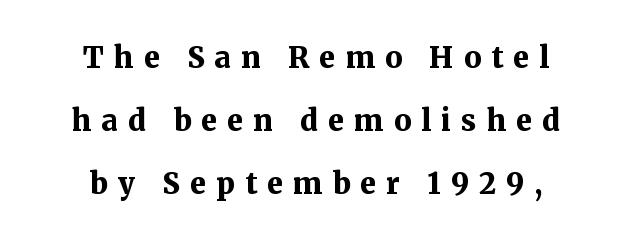
Q: Is the text bold? A: Yes.
Q: Is the text italic (slanted)? A: No, it is upright.
Q: Is the typeface a serif or a sans-serif typeface? A: Serif.
Q: Is the text underlined? A: No.
Q: How is the paragraph aligned? A: Centered.
Q: Is the spacing between letters normal or unusually wide? A: Unusually wide.
Q: Is the spacing between lines tight, normal or loose? A: Loose.
Q: Width (condensed, normal, or wide)? A: Normal.
Q: Stroke contrast? A: Medium.
Q: x-height? A: Medium.
Q: Monospaced? A: No.
